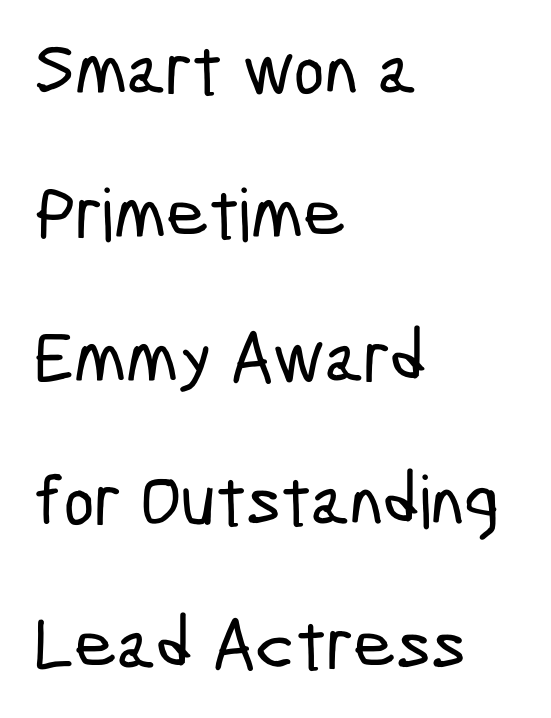
Beneath every word, the page is bare. There is no visible air inserted between adjacent glyphs. Nope, no serifs anywhere on these letters. Honestly, the rows look like they've been pulled way apart. Looks like regular typesetting: each glyph gets only the width it needs. If you drew a ruler down the left edge, every line would touch it.
